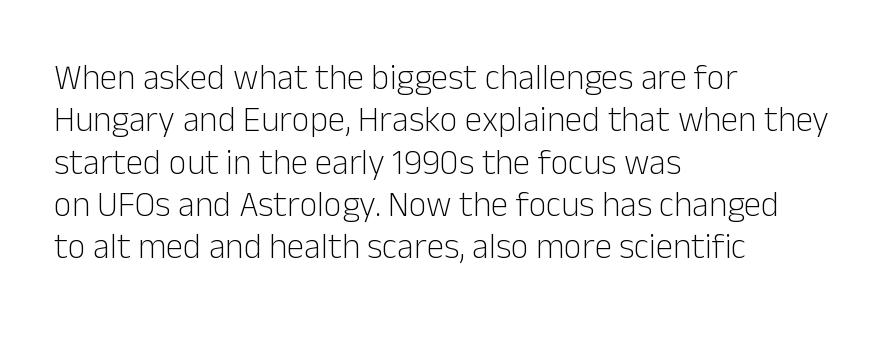
Q: Is the text bold? A: No.
Q: Is the text italic (slanted)? A: No, it is upright.
Q: Is the typeface a serif or a sans-serif typeface? A: Sans-serif.
Q: Is the text underlined? A: No.
Q: How is the paragraph aligned? A: Left-aligned.
Q: Is the spacing between letters normal or unusually wide? A: Normal.
Q: Width (condensed, normal, or wide)? A: Normal.
Q: Stroke contrast? A: Low.
Q: x-height? A: Medium.
Q: Monospaced? A: No.
